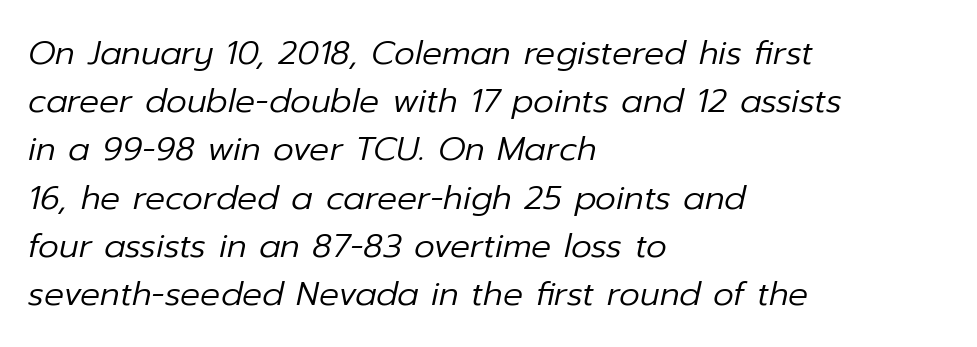
Is the block centered? No — it sits flush against the left margin. Descenders are the only things crossing below the line. Successive baselines arrive at the customary interval. Rendered with sloped, italic letterforms. Tracking here is standard; glyphs follow each other at the usual distance. No chunkiness to these letters — they're not bold.
